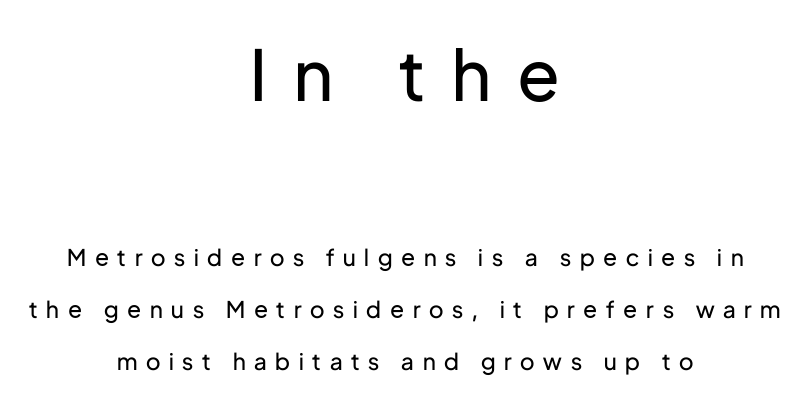
The image shows 70 px regular-weight sans-serif type, upright; set centered, loose line spacing (2.26x), unusually wide letter spacing (+0.38 em), not underlined; the first (top) block is 3.04x larger; low stroke contrast and a medium x-height.
